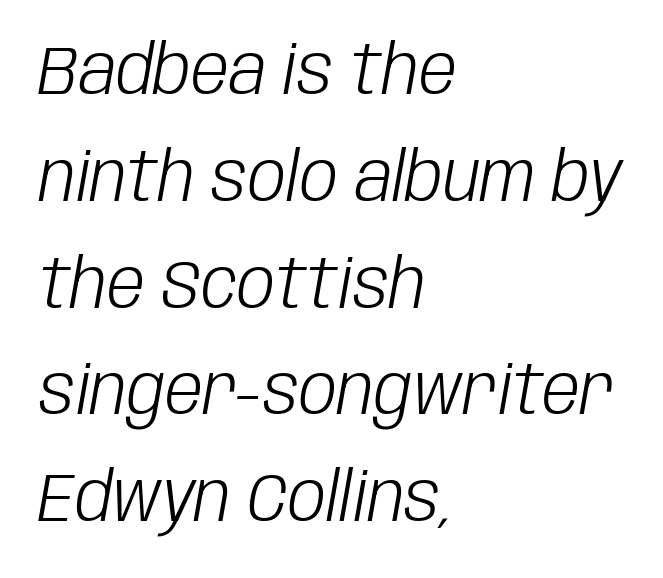
Q: Is the text bold? A: No.
Q: Is the text italic (slanted)? A: Yes, it leans right by about 10 degrees.
Q: Is the text underlined? A: No.
Q: How is the paragraph aligned? A: Left-aligned.
Q: Is the spacing between letters normal or unusually wide? A: Normal.
Q: Is the spacing between lines tight, normal or loose? A: Normal.
Q: Width (condensed, normal, or wide)? A: Condensed.
Q: Stroke contrast? A: Low.
Q: x-height? A: Large.
Q: Monospaced? A: No.
